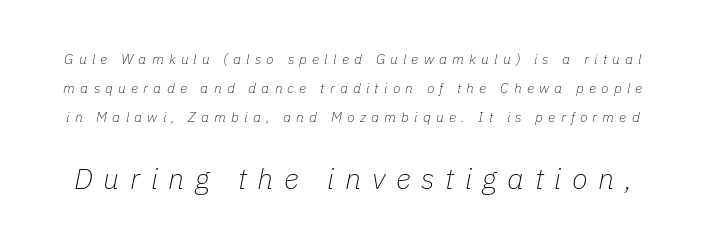
Q: Is the text bold? A: No.
Q: Is the text italic (slanted)? A: Yes, it leans right by about 11 degrees.
Q: Is the text underlined? A: No.
Q: Is the spacing between letters normal or unusually wide? A: Unusually wide.
Q: Is the spacing between lines tight, normal or loose? A: Loose.
Q: Which block of text is set in a larger size, the first (top) or the second (bottom)? A: The second (bottom) one.
Q: Width (condensed, normal, or wide)? A: Normal.
Q: Stroke contrast? A: Low.
Q: x-height? A: Medium.
Q: Monospaced? A: No.
